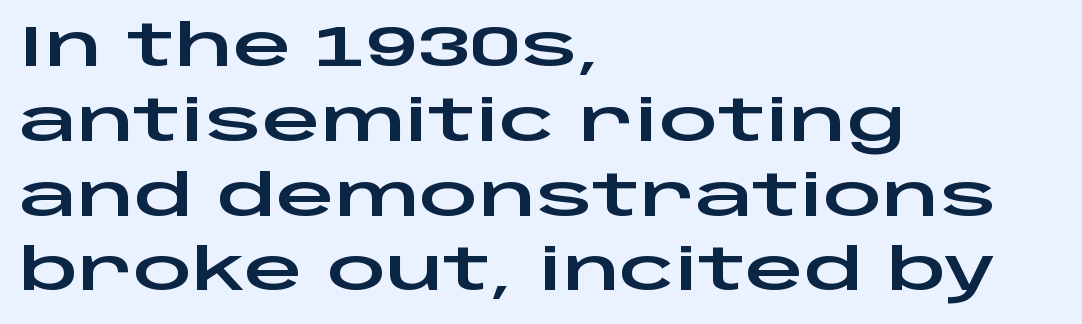
{"serif": "no", "italic": "no", "width": "wide", "stroke_contrast": "low", "x_height": "large", "monospaced": "no", "underline": "no", "align": "left", "line_spacing": "normal", "line_spacing_ratio": 1.29, "letter_spacing": "normal", "letter_spacing_em": 0.0, "glyph_px": 58}
